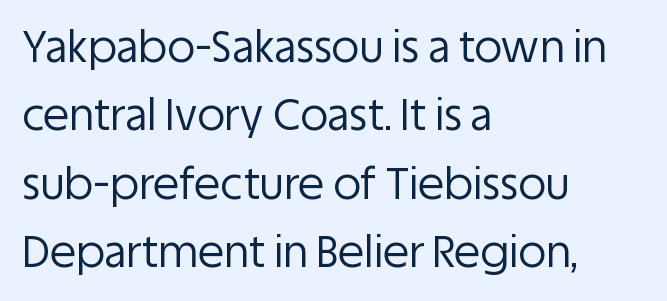
Q: Is the text bold? A: No.
Q: Is the text italic (slanted)? A: No, it is upright.
Q: Is the typeface a serif or a sans-serif typeface? A: Sans-serif.
Q: Is the text underlined? A: No.
Q: How is the paragraph aligned? A: Left-aligned.
Q: Is the spacing between letters normal or unusually wide? A: Normal.
Q: Is the spacing between lines tight, normal or loose? A: Normal.
Q: Width (condensed, normal, or wide)? A: Normal.
Q: Stroke contrast? A: Low.
Q: x-height? A: Large.
Q: Monospaced? A: No.
